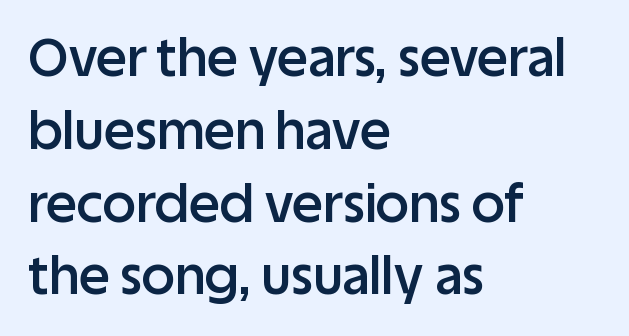
Q: Is the text bold? A: Semi-bold.
Q: Is the text italic (slanted)? A: No, it is upright.
Q: Is the typeface a serif or a sans-serif typeface? A: Sans-serif.
Q: Is the text underlined? A: No.
Q: How is the paragraph aligned? A: Left-aligned.
Q: Is the spacing between letters normal or unusually wide? A: Normal.
Q: Is the spacing between lines tight, normal or loose? A: Normal.
Q: Width (condensed, normal, or wide)? A: Normal.
Q: Stroke contrast? A: Low.
Q: x-height? A: Large.
Q: Monospaced? A: No.
